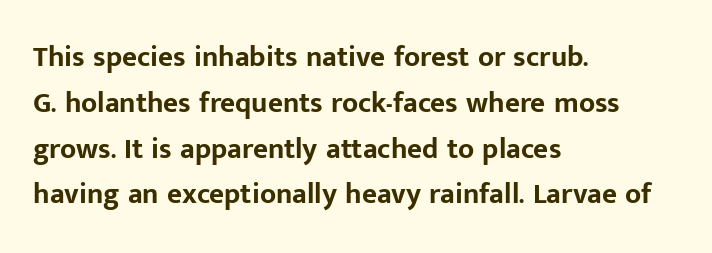
The image shows 29 px bold sans-serif type, upright; set left-aligned, normal line spacing (1.58x), normal letter spacing, not underlined; low stroke contrast and a medium x-height.
